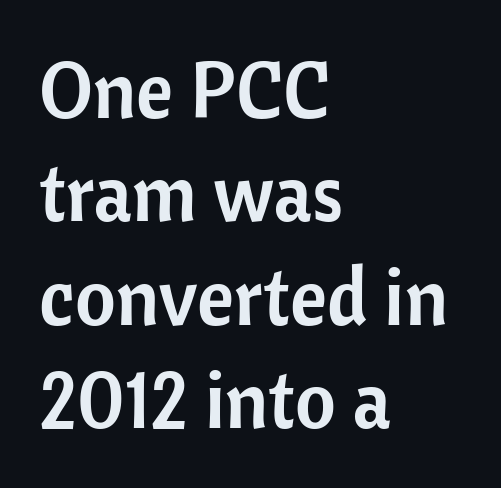
The lines are quadded left. Here the glyphs are tracked normally, forming tight word shapes. Does the type have serifs? No, each stem ends abruptly. Plain, unruled lines of type. Character widths vary here, with narrow letters taking less room than wide ones.
